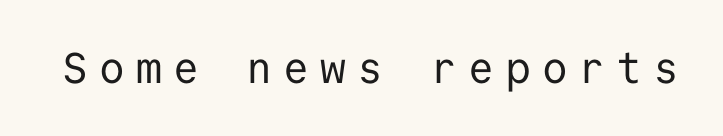
Honestly, there is no underline to notice here at all. Weight: in the light-to-regular range. Do the characters align in a grid? Yes, the font is monospaced. Every character sits straight up, as roman type does. Spacing between characters has been opened up far beyond the box default.
